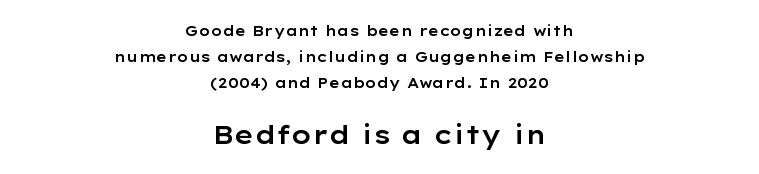
The image shows 25 px text type, upright; set centered, line spacing 1.84x, normal letter spacing, not underlined; the second (bottom) block is 1.79x larger.
